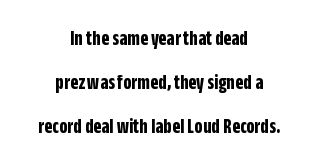
The image shows 21 px bold type, upright; set centered, loose line spacing (2.1x), normal letter spacing, not underlined.
